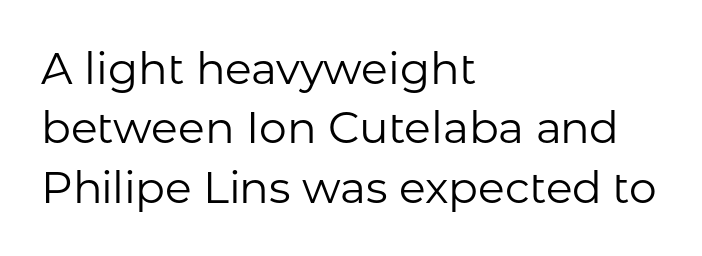
The specimen omits any rule beneath the text block's lines. You can tell it's not italic because the verticals are truly vertical. Spacing verdict: proportional, widths tailored to each character. A light-to-regular cut is what we see here. The tracking reads as untouched default to a designer's eye. This rendering uses left alignment, leaving the right contour irregular.
